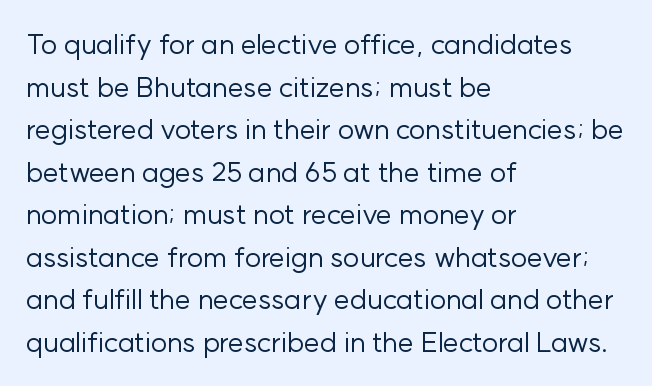
{"serif": "no", "italic": "no", "bold": "no", "weight": "regular", "width": "normal", "stroke_contrast": "low", "x_height": "medium", "monospaced": "no", "underline": "no", "align": "left", "line_spacing": "normal", "line_spacing_ratio": 1.52, "letter_spacing": "normal", "letter_spacing_em": 0.0, "glyph_px": 28}
